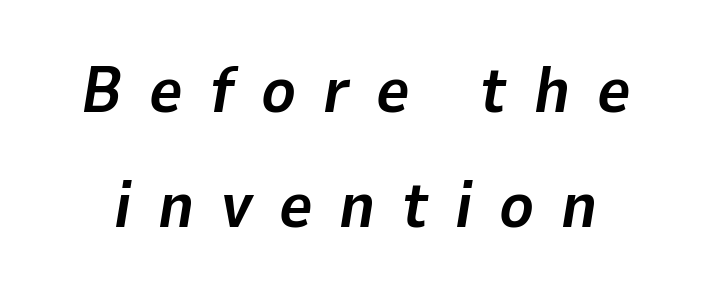
Varying glyph widths throughout — classic text-font behaviour. The text carries the slant typical of an italic or oblique font. The line texture is sparse and dotted thanks to wide tracking. Typographic density is high because the face is bold.
